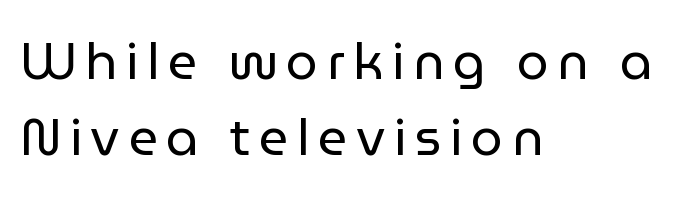
Q: Is the text bold? A: No.
Q: Is the text italic (slanted)? A: No, it is upright.
Q: Is the typeface a serif or a sans-serif typeface? A: Sans-serif.
Q: Is the text underlined? A: No.
Q: How is the paragraph aligned? A: Left-aligned.
Q: Is the spacing between lines tight, normal or loose? A: Normal.
Q: Width (condensed, normal, or wide)? A: Normal.
Q: Stroke contrast? A: Low.
Q: x-height? A: Medium.
Q: Monospaced? A: No.
